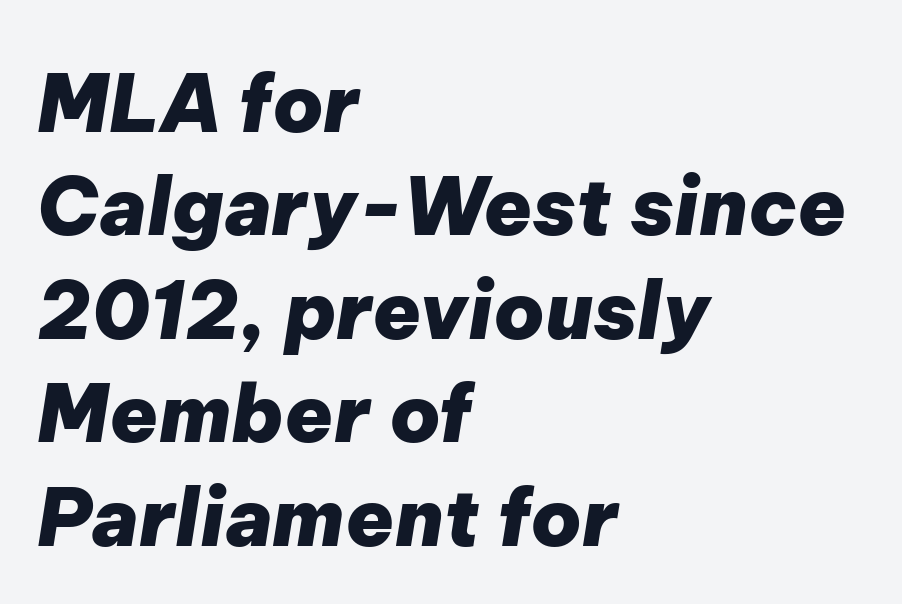
The image shows 79 px heavy type, italic (leaning right); set left-aligned, normal line spacing (1.31x), normal letter spacing, not underlined; low stroke contrast and a medium x-height.
